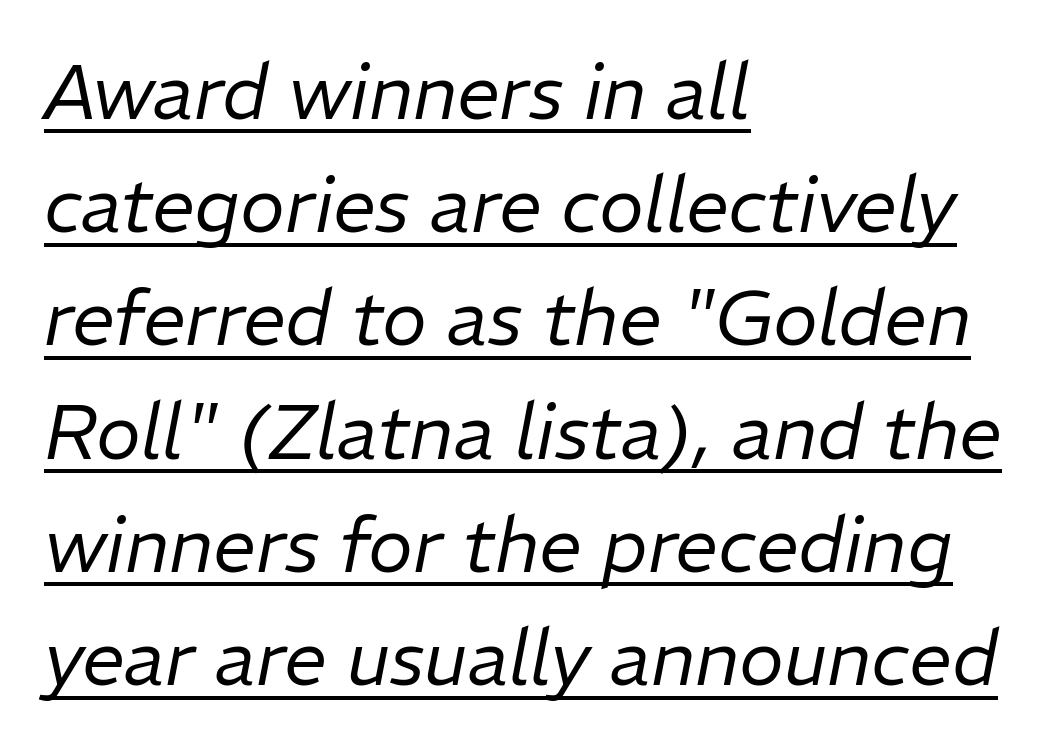
Q: Is the text bold? A: No.
Q: Is the text italic (slanted)? A: Yes, it leans right by about 11 degrees.
Q: Is the text underlined? A: Yes.
Q: How is the paragraph aligned? A: Left-aligned.
Q: Is the spacing between letters normal or unusually wide? A: Normal.
Q: Is the spacing between lines tight, normal or loose? A: Normal.
Q: Width (condensed, normal, or wide)? A: Normal.
Q: Stroke contrast? A: Low.
Q: x-height? A: Medium.
Q: Monospaced? A: No.
